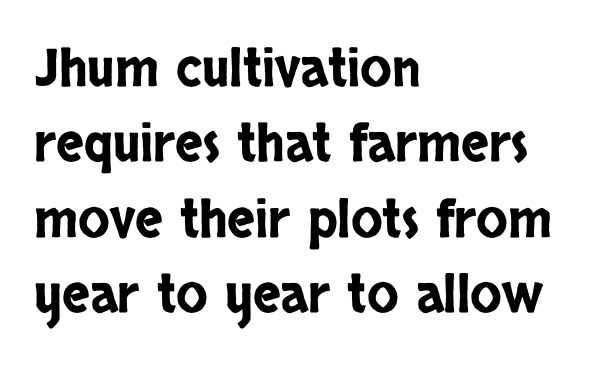
The image shows 52 px condensed sans-serif type, upright; set left-aligned, normal line spacing (1.45x), normal letter spacing, not underlined; low stroke contrast and a large x-height.
